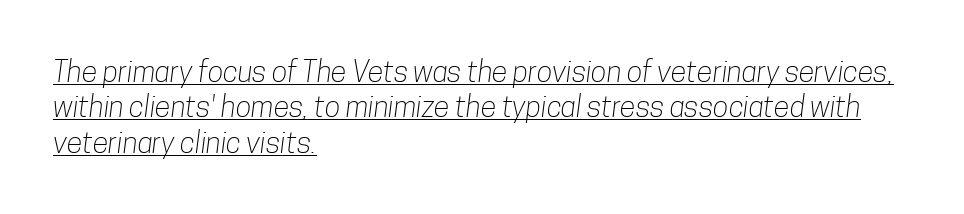
Q: Is the text bold? A: No.
Q: Is the typeface a serif or a sans-serif typeface? A: Sans-serif.
Q: Is the text underlined? A: Yes.
Q: How is the paragraph aligned? A: Left-aligned.
Q: Is the spacing between letters normal or unusually wide? A: Normal.
Q: Width (condensed, normal, or wide)? A: Condensed.
Q: Stroke contrast? A: Low.
Q: x-height? A: Medium.
Q: Monospaced? A: No.
